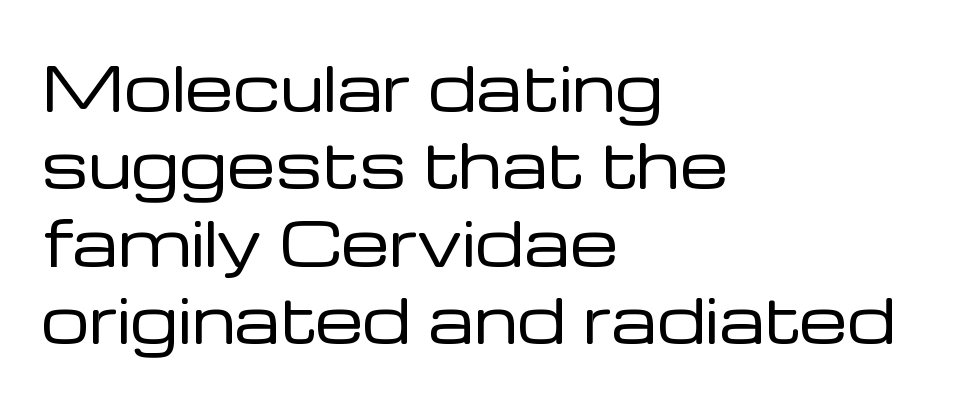
This is the regular roman posture of the typeface. Classification — sans serif. Honestly, there is no underline to notice here at all. Summary of weight: not heavy and not bold. Spacing between characters is what you'd get straight out of the box. Which margin do the lines hug? The left one — the right edge is uneven.
